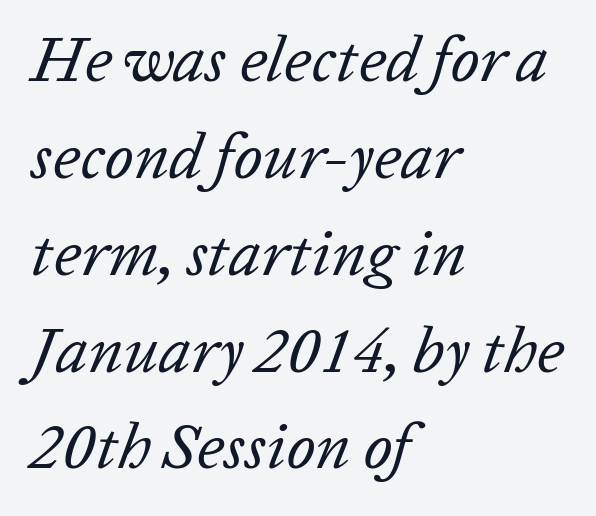
Summary of weight: not heavy and not bold. The typesetter chose a ragged-right arrangement here. The face used here is proportionally spaced, like ordinary book or web type. The specimen omits any rule beneath the text block's lines. Characters follow at the spacing the type designer built in. Would a proofreader flag this as italicized? Yes.
